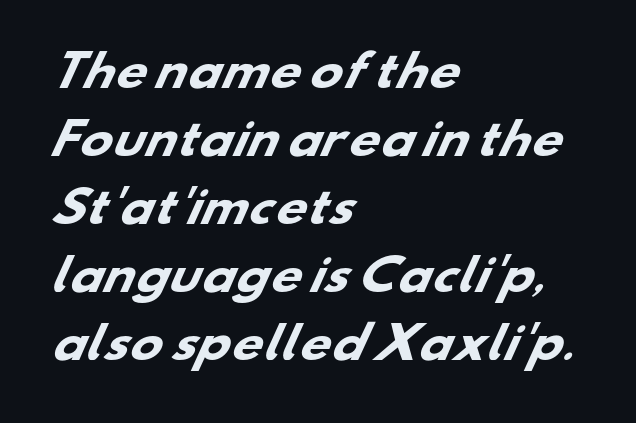
{"serif": "no", "bold": "yes", "weight": "heavy", "width": "wide", "stroke_contrast": "low", "x_height": "small", "monospaced": "no", "underline": "no", "align": "left", "line_spacing": "normal", "line_spacing_ratio": 1.58, "letter_spacing": "normal", "letter_spacing_em": 0.0, "glyph_px": 43}
